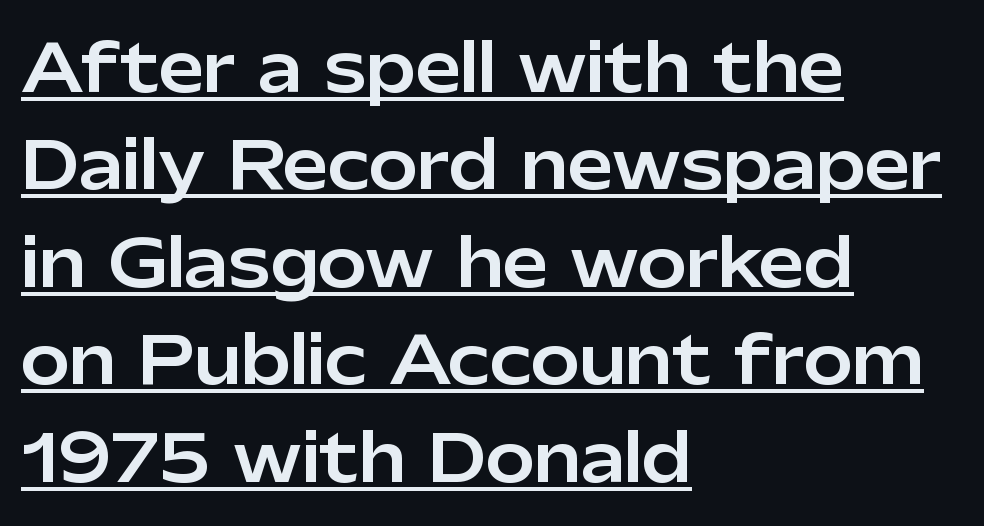
Layout note: lines flush left. Character widths vary here, with narrow letters taking less room than wide ones. These lines were composed using upright roman letters. How are the letters spaced? Ordinarily, with no added tracking.
